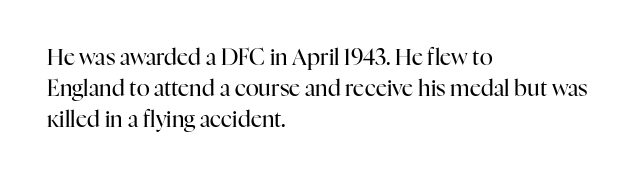
{"italic": "no", "bold": "no", "underline": "no", "align": "left", "line_spacing": "normal", "line_spacing_ratio": 1.4, "letter_spacing": "normal", "letter_spacing_em": 0.0, "glyph_px": 22}
